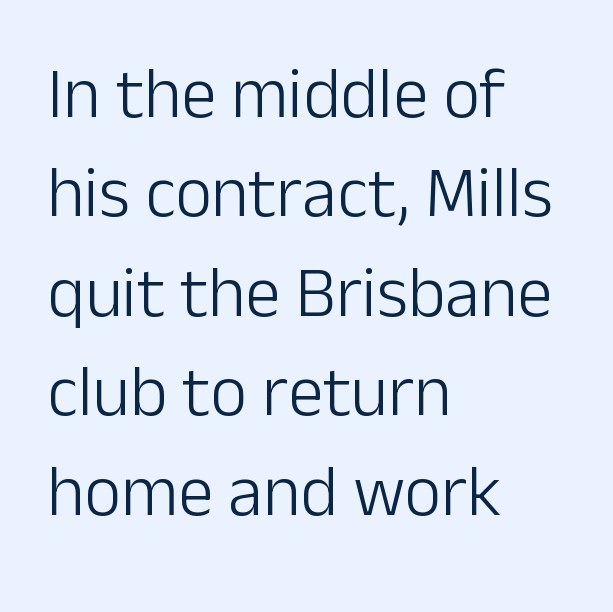
{"serif": "no", "italic": "no", "bold": "no", "weight": "light", "width": "normal", "stroke_contrast": "low", "x_height": "medium", "monospaced": "no", "underline": "no", "align": "left", "line_spacing": "normal", "line_spacing_ratio": 1.4, "letter_spacing": "normal", "letter_spacing_em": 0.0, "glyph_px": 71}
